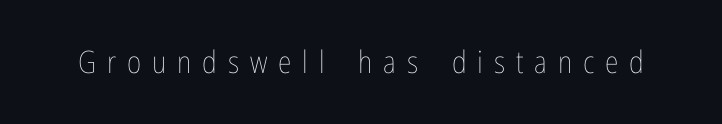
{"italic": "no", "bold": "no", "weight": "thin", "width": "condensed", "stroke_contrast": "low", "x_height": "medium", "monospaced": "no", "underline": "no", "letter_spacing": "wide", "letter_spacing_em": 0.35, "glyph_px": 31}
